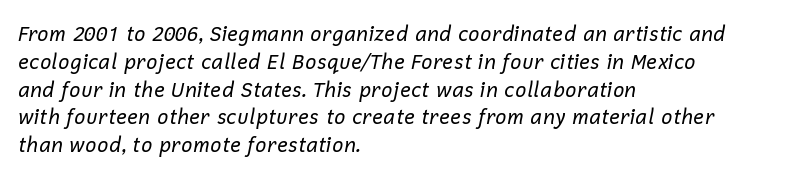
{"italic": "yes", "lean": "right", "slant_degrees": 12, "bold": "no", "underline": "no", "align": "left", "line_spacing": "normal", "line_spacing_ratio": 1.39, "letter_spacing": "normal", "letter_spacing_em": 0.0, "glyph_px": 20}
